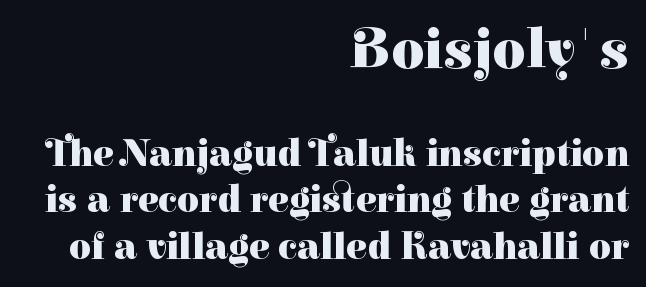
Descender tails drop into unmarked territory. Leftover space on each line is placed entirely before the opening word. Each letter keeps its own natural width here, so spacing adapts to shape. Glyph-to-glyph distance matches everyday printed text. The designer went with a serif here, giving each stem small feet.
